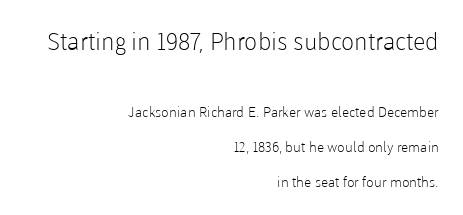
The image shows 24 px text type, upright; set right-aligned, loose line spacing (2.47x), normal letter spacing, not underlined; the first (top) block is 1.71x larger.
